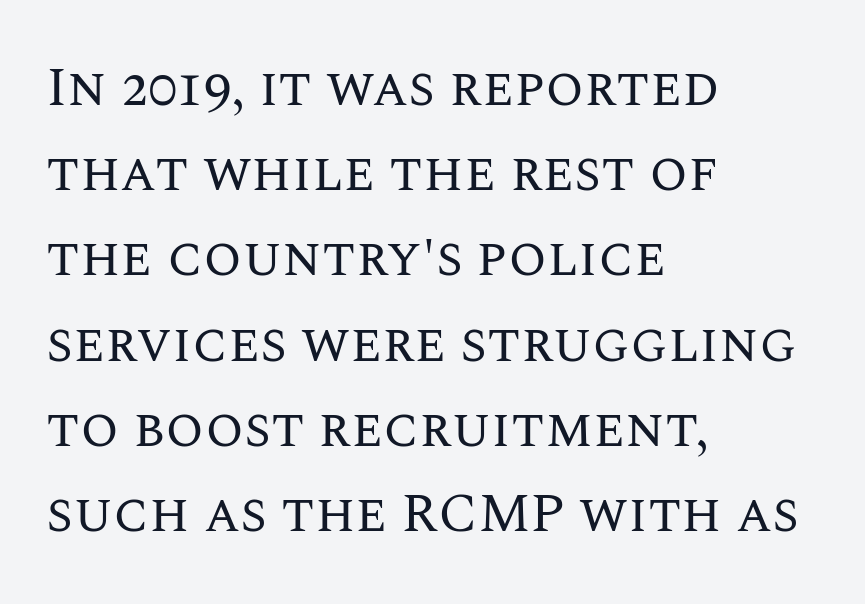
Vertical strokes here are truly vertical. No heavy texture on the line: the type isn't bold. Baseline-to-baseline distance is the conventional proportion of letter height. Spacing between characters is what you'd get straight out of the box. Nobody drew a line under any word here.
